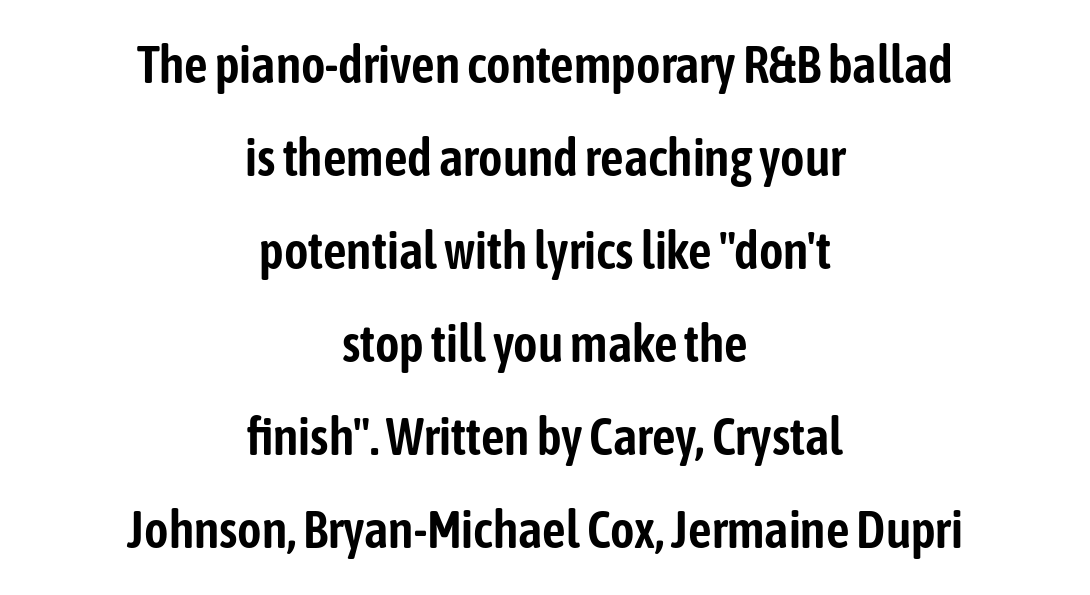
{"serif": "no", "italic": "no", "width": "condensed", "stroke_contrast": "low", "x_height": "medium", "monospaced": "no", "underline": "no", "align": "center", "line_spacing_ratio": 1.79, "letter_spacing": "normal", "letter_spacing_em": 0.0, "glyph_px": 52}
